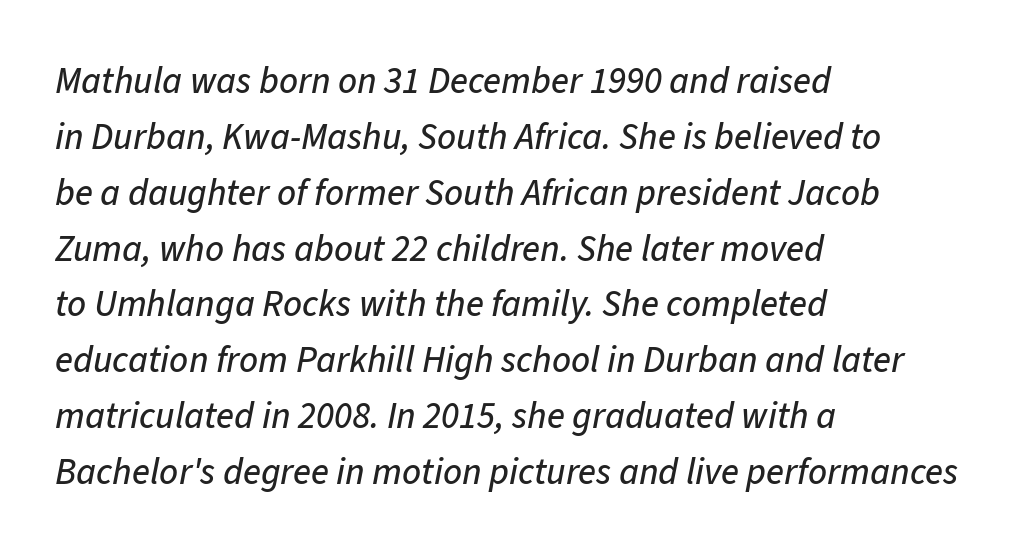
Line starts are locked; line ends wander. Compared with typical paragraphs, the rows here are spaced about the same. The face used here has a pronounced slope to its letters. The line texture is even and compact thanks to regular tracking.
